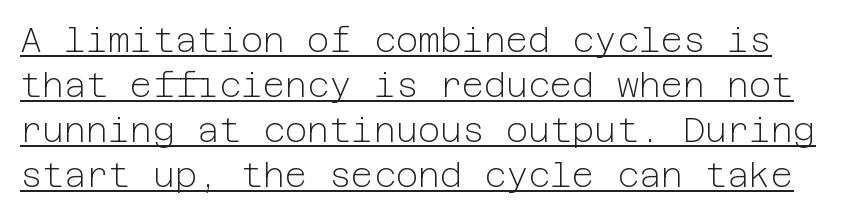
The image shows 34 px light sans-serif type, upright; set normal line spacing (1.32x), normal letter spacing, underlined; low stroke contrast and a medium x-height.
